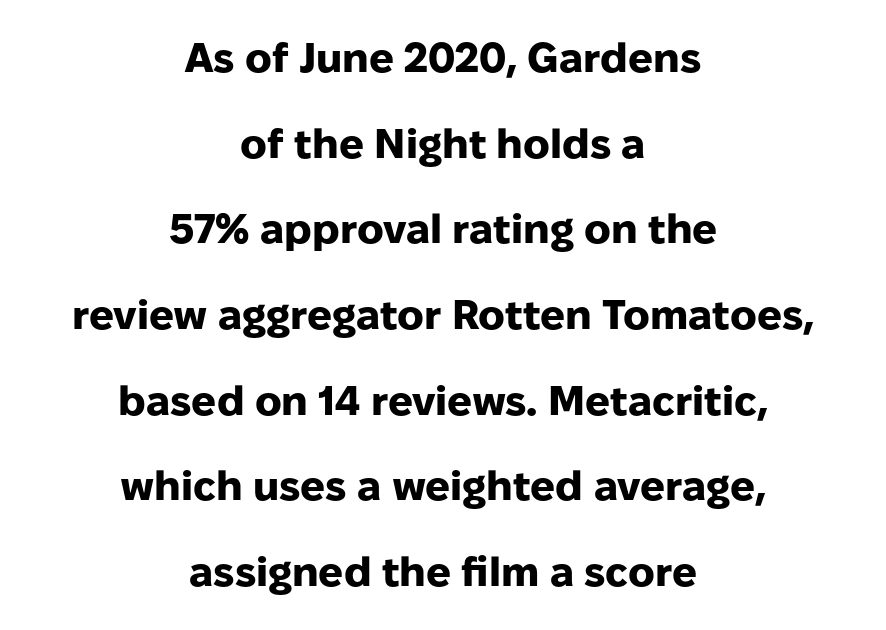
The image shows 41 px heavy sans-serif type, upright; set centered, loose line spacing (2.09x), normal letter spacing, not underlined; low stroke contrast and a medium x-height.
